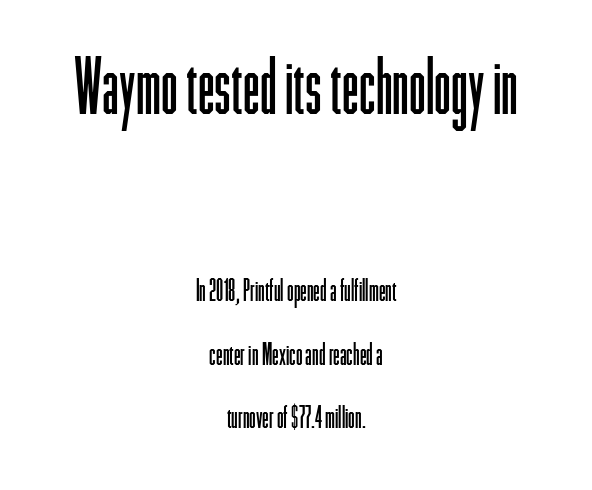
The image shows 76 px light, condensed sans-serif type, upright; set centered, loose line spacing (2.13x), normal letter spacing, not underlined; the first (top) block is 2.53x larger; low stroke contrast and a medium x-height.
